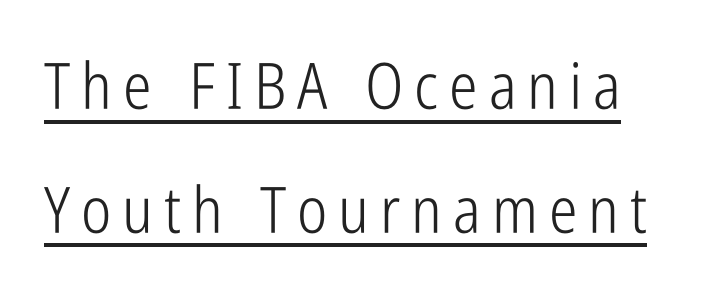
Letters have the restrained weight of plain body copy at most. Looks like regular typesetting: each glyph gets only the width it needs. The leading is generous, giving the passage an open texture. Rendered with straight, roman letterforms.
